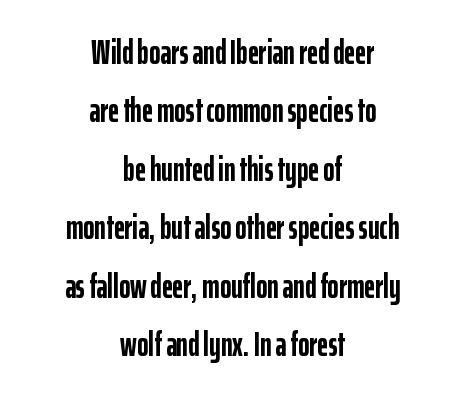
{"serif": "no", "italic": "no", "bold": "yes", "weight": "semibold", "width": "condensed", "stroke_contrast": "low", "x_height": "medium", "monospaced": "no", "underline": "no", "align": "center", "line_spacing_ratio": 1.72, "letter_spacing": "normal", "letter_spacing_em": 0.0, "glyph_px": 34}
